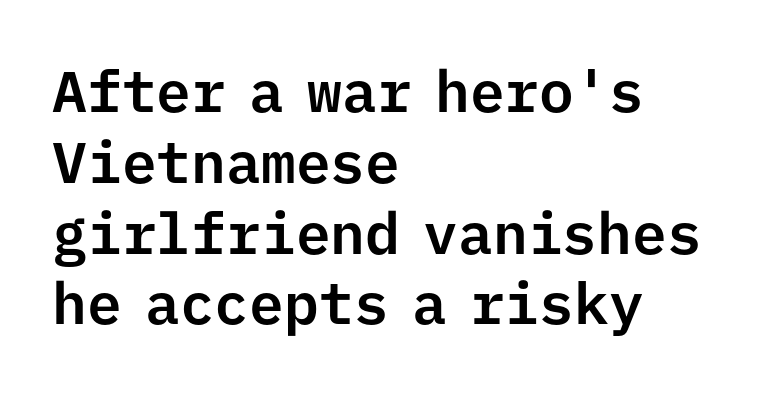
{"serif": "no", "italic": "no", "width": "normal", "stroke_contrast": "low", "x_height": "medium", "monospaced": "yes", "underline": "no", "align": "left", "line_spacing_ratio": 1.22, "letter_spacing": "normal", "letter_spacing_em": 0.0, "glyph_px": 58}
